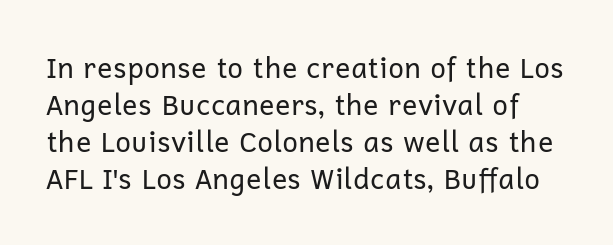
{"serif": "no", "italic": "no", "bold": "no", "weight": "regular", "width": "normal", "stroke_contrast": "low", "x_height": "medium", "monospaced": "no", "underline": "no", "line_spacing": "normal", "line_spacing_ratio": 1.32, "letter_spacing": "normal", "letter_spacing_em": 0.0, "glyph_px": 28}
